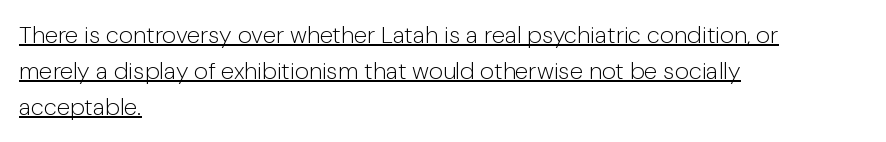
Q: Is the text bold? A: No.
Q: Is the text italic (slanted)? A: No, it is upright.
Q: Is the text underlined? A: Yes.
Q: How is the paragraph aligned? A: Left-aligned.
Q: Is the spacing between letters normal or unusually wide? A: Normal.
Q: Is the spacing between lines tight, normal or loose? A: Normal.
